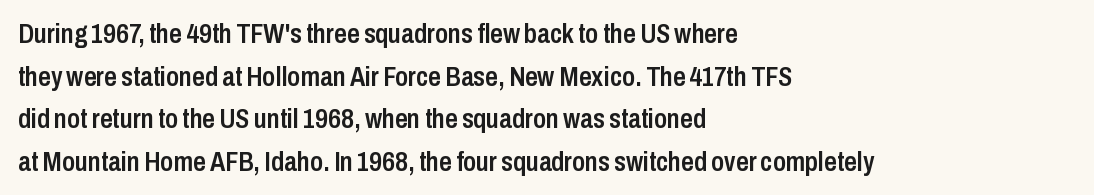
Note the varied advance widths — an 'i' is clearly narrower than an 'm'. Compared with a centered layout, this one pins lines to the left instead. Summary of vertical rhythm: regular, with standard interline spacing. Characters remain perfectly vertical along every line. Standard letterfit; no display-style spreading of the glyphs.
